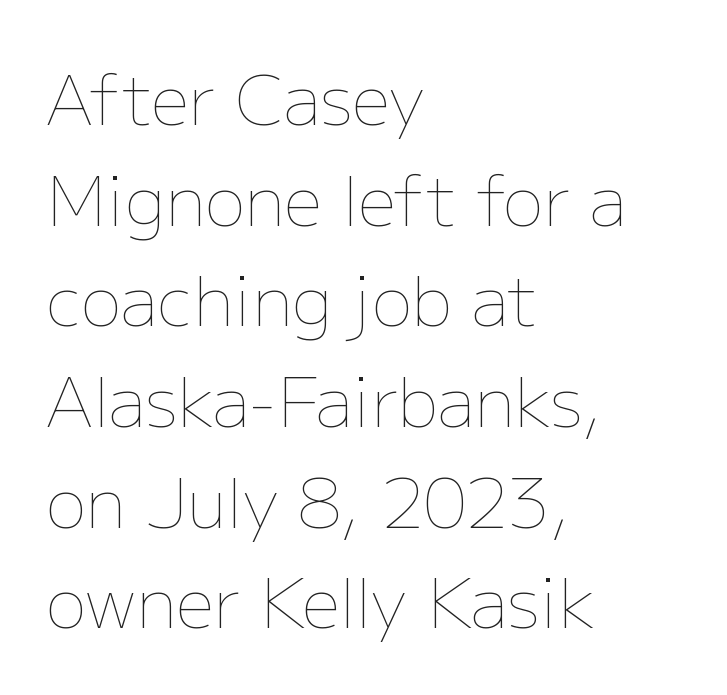
{"italic": "no", "bold": "no", "weight": "thin", "width": "normal", "stroke_contrast": "low", "x_height": "medium", "monospaced": "no", "underline": "no", "align": "left", "line_spacing": "normal", "line_spacing_ratio": 1.48, "letter_spacing": "normal", "letter_spacing_em": 0.0, "glyph_px": 68}
